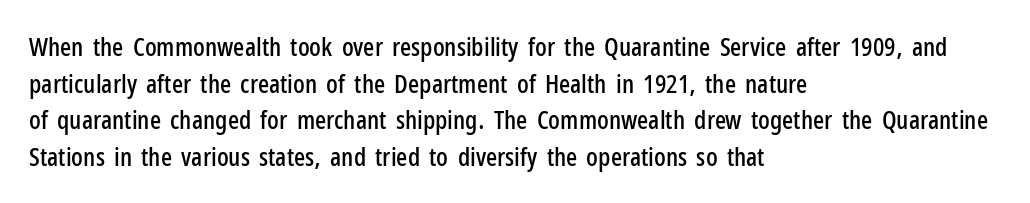
The image shows 26 px text type, upright; set left-aligned, normal line spacing (1.41x), normal letter spacing, not underlined.
